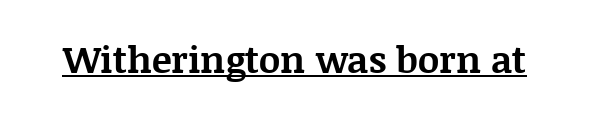
{"serif": "yes", "italic": "no", "bold": "yes", "weight": "bold", "width": "normal", "stroke_contrast": "medium", "x_height": "large", "monospaced": "no", "underline": "yes", "letter_spacing": "normal", "letter_spacing_em": 0.0, "glyph_px": 37}
